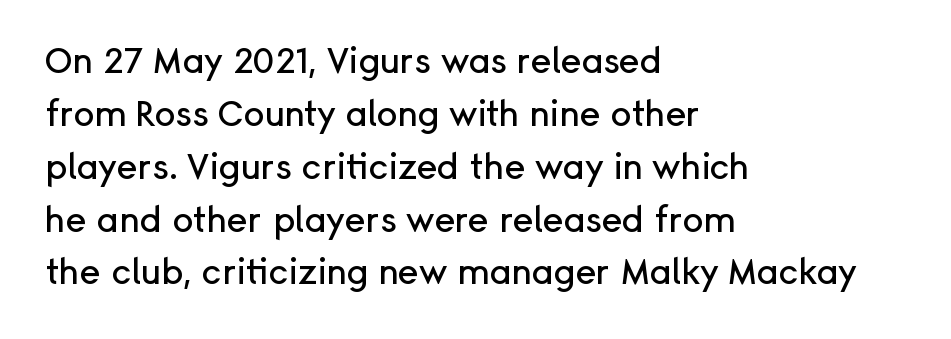
The image shows 35 px sans-serif type, upright; set left-aligned, normal line spacing (1.51x), normal letter spacing, not underlined; low stroke contrast and a medium x-height.
